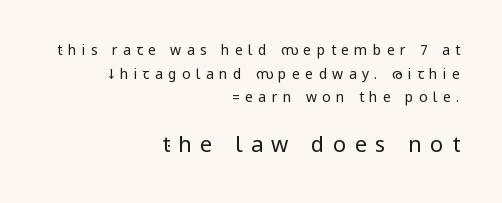
{"italic": "no", "bold": "no", "underline": "no", "align": "right", "line_spacing": "normal", "line_spacing_ratio": 1.69, "letter_spacing": "wide", "letter_spacing_em": 0.38, "larger_block": "second", "size_ratio": 1.57, "glyph_px": 22}
